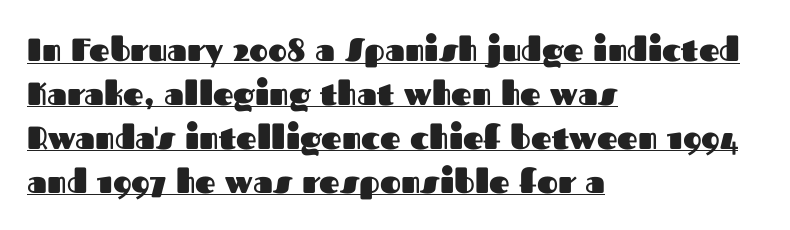
{"serif": "no", "italic": "no", "bold": "yes", "weight": "heavy", "width": "normal", "stroke_contrast": "medium", "x_height": "medium", "monospaced": "no", "underline": "yes", "align": "left", "line_spacing": "normal", "line_spacing_ratio": 1.37, "letter_spacing": "normal", "letter_spacing_em": 0.0, "glyph_px": 32}
